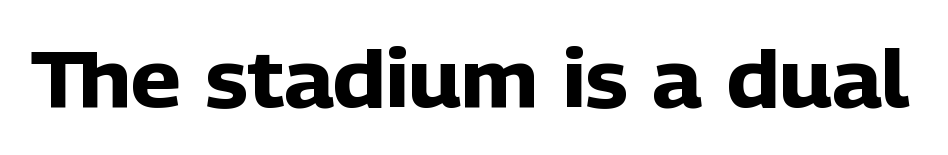
{"serif": "no", "italic": "no", "bold": "yes", "weight": "heavy", "width": "normal", "stroke_contrast": "low", "x_height": "medium", "monospaced": "no", "underline": "no", "letter_spacing": "normal", "letter_spacing_em": 0.0, "glyph_px": 79}
